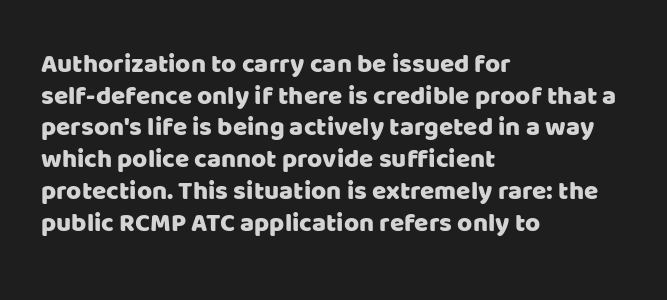
The image shows 26 px text type, upright; set left-aligned, line spacing 1.22x, normal letter spacing, not underlined.
